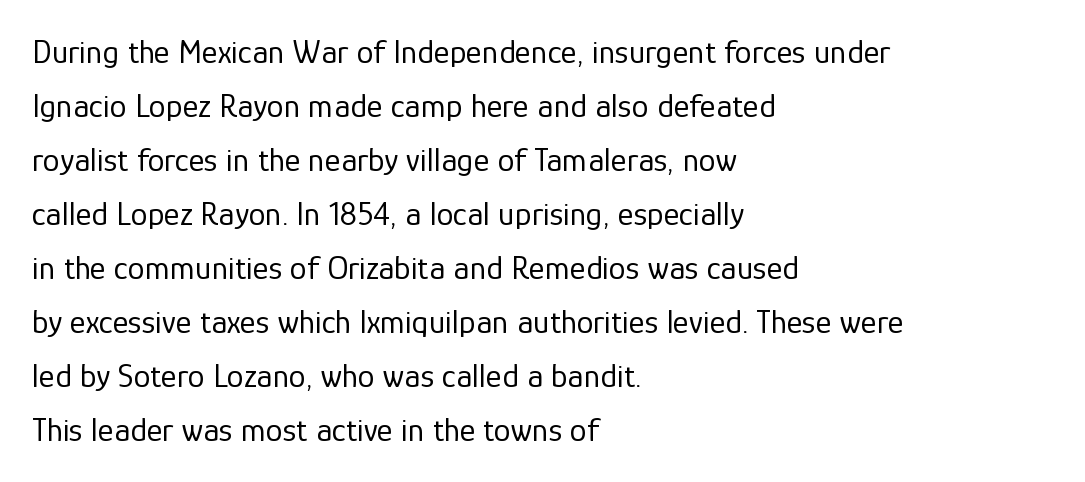
Q: Is the text bold? A: No.
Q: Is the text italic (slanted)? A: No, it is upright.
Q: Is the typeface a serif or a sans-serif typeface? A: Sans-serif.
Q: Is the text underlined? A: No.
Q: How is the paragraph aligned? A: Left-aligned.
Q: Is the spacing between letters normal or unusually wide? A: Normal.
Q: Is the spacing between lines tight, normal or loose? A: Normal.
Q: Width (condensed, normal, or wide)? A: Normal.
Q: Stroke contrast? A: Low.
Q: x-height? A: Medium.
Q: Monospaced? A: No.
